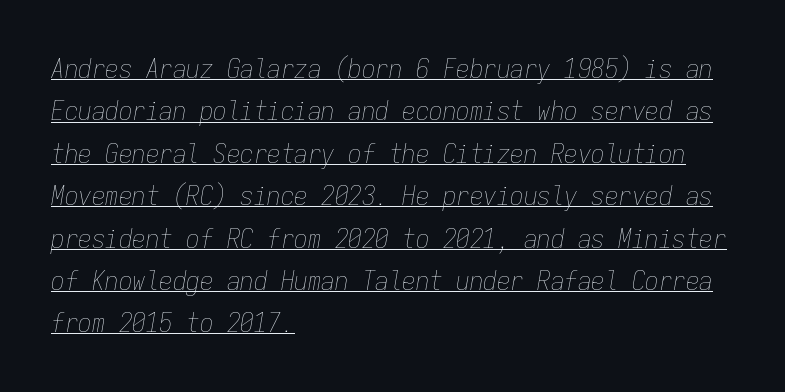
{"italic": "yes", "lean": "right", "slant_degrees": 9, "bold": "no", "underline": "yes", "align": "left", "line_spacing": "normal", "line_spacing_ratio": 1.57, "letter_spacing": "normal", "letter_spacing_em": 0.0, "glyph_px": 27}
